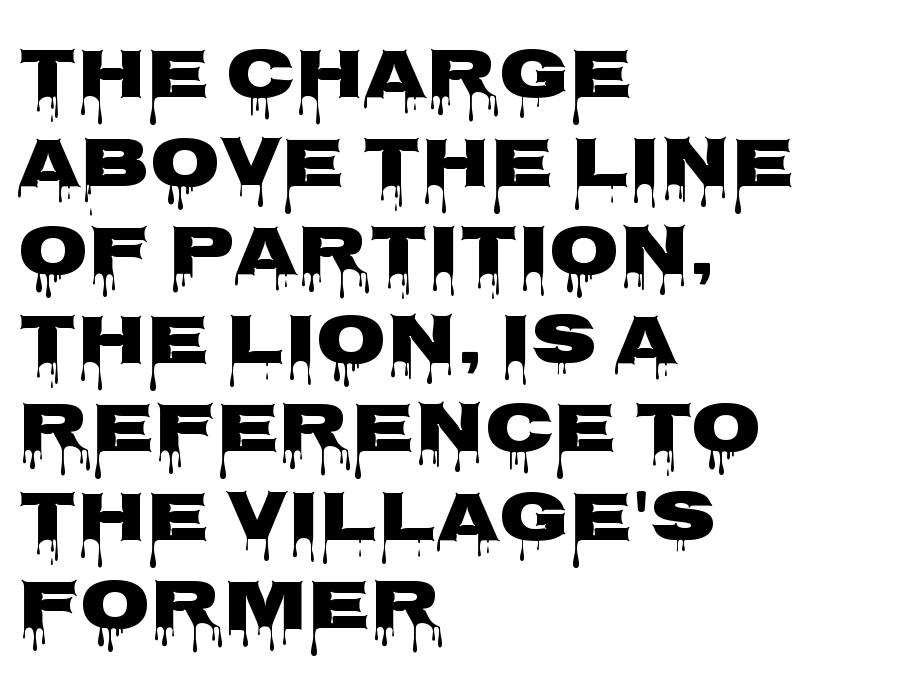
{"serif": "no", "italic": "no", "width": "wide", "stroke_contrast": "low", "x_height": "large", "monospaced": "no", "underline": "no", "align": "left", "line_spacing_ratio": 1.23, "letter_spacing": "normal", "letter_spacing_em": 0.0, "glyph_px": 72}
